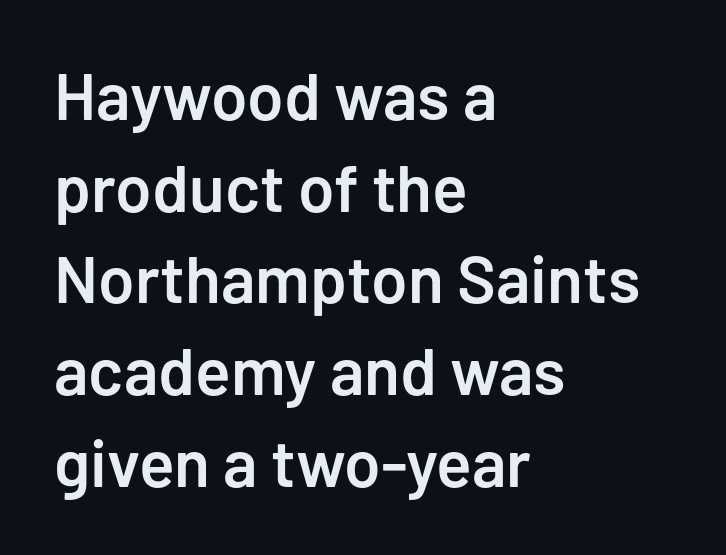
Stroke terminals: plain, sans-serif. Vertical strokes here are truly vertical. This sample uses plain, unmodified letter spacing. Each line starts at the same left margin while the right side varies.
